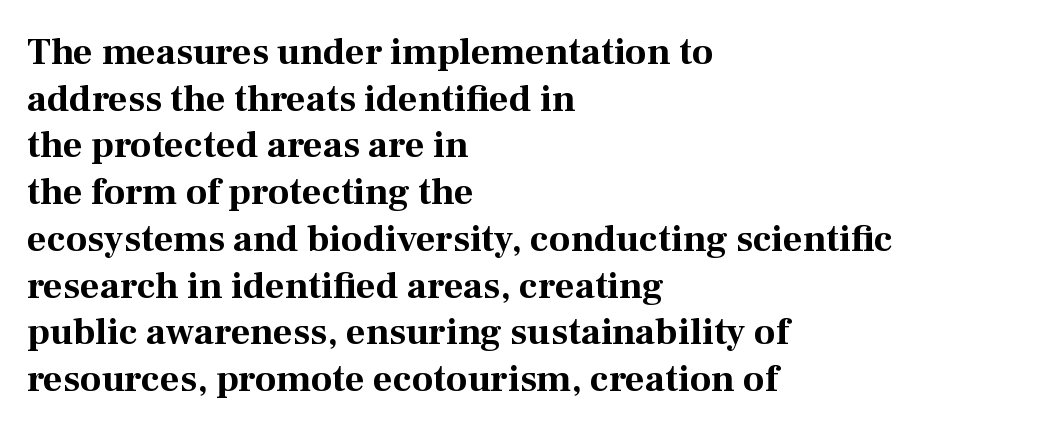
{"serif": "yes", "italic": "no", "bold": "yes", "weight": "bold", "width": "normal", "stroke_contrast": "medium", "x_height": "medium", "monospaced": "no", "underline": "no", "align": "left", "line_spacing_ratio": 1.23, "letter_spacing": "normal", "letter_spacing_em": 0.0, "glyph_px": 38}
